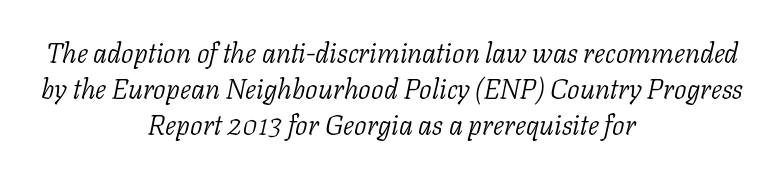
The image shows 28 px light serif type, italic (leaning right); set centered, normal line spacing (1.28x), normal letter spacing, not underlined; low stroke contrast and a medium x-height.
